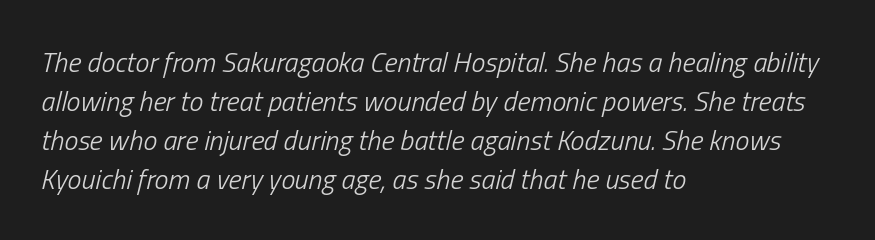
Nothing heavy about these letters — not bold at all. Compared with typical body copy, the letter spacing here is the same. Is this a fixed-width face? No — the glyphs have proportional, varying widths. Type without underlining.
